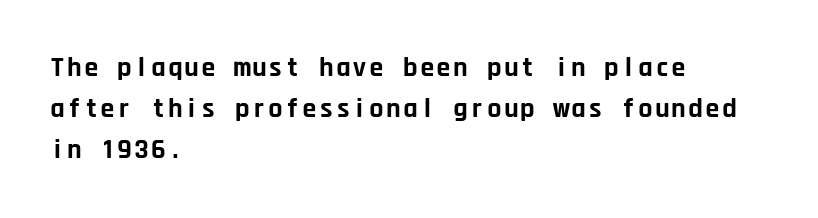
Q: Is the text bold? A: Yes.
Q: Is the text italic (slanted)? A: No, it is upright.
Q: Is the typeface a serif or a sans-serif typeface? A: Sans-serif.
Q: Is the text underlined? A: No.
Q: How is the paragraph aligned? A: Left-aligned.
Q: Is the spacing between letters normal or unusually wide? A: Normal.
Q: Is the spacing between lines tight, normal or loose? A: Normal.
Q: Width (condensed, normal, or wide)? A: Normal.
Q: Stroke contrast? A: Low.
Q: x-height? A: Large.
Q: Monospaced? A: Yes.
